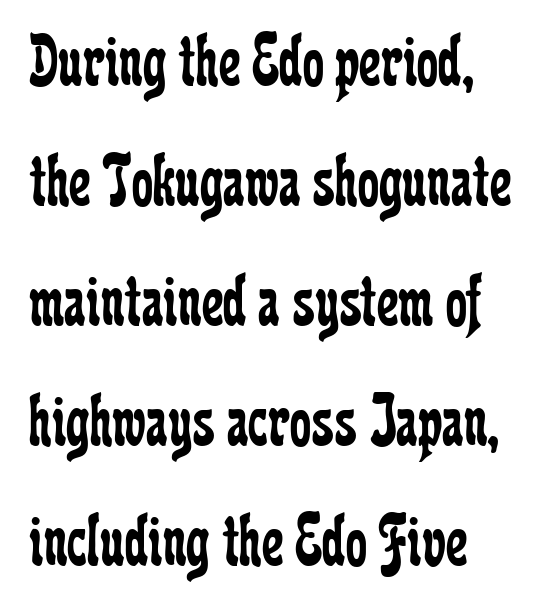
Q: Is the text bold? A: No.
Q: Is the text italic (slanted)? A: No, it is upright.
Q: Is the typeface a serif or a sans-serif typeface? A: Serif.
Q: Is the text underlined? A: No.
Q: Is the spacing between letters normal or unusually wide? A: Normal.
Q: Is the spacing between lines tight, normal or loose? A: Normal.
Q: Width (condensed, normal, or wide)? A: Condensed.
Q: Stroke contrast? A: Low.
Q: x-height? A: Medium.
Q: Monospaced? A: No.
